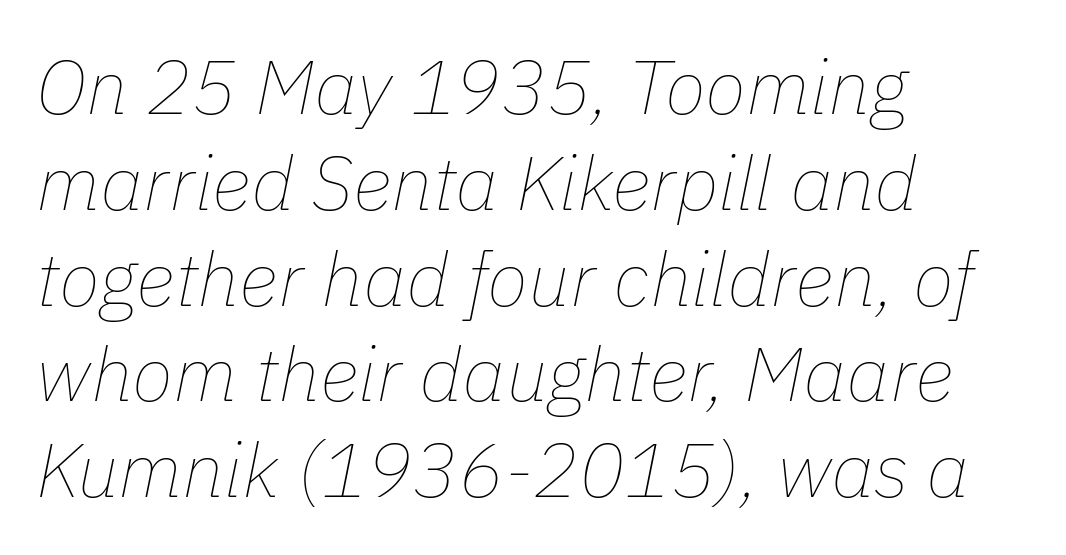
The image shows 76 px thin type, italic (leaning right); set left-aligned, normal line spacing (1.26x), normal letter spacing, not underlined; low stroke contrast and a medium x-height.
